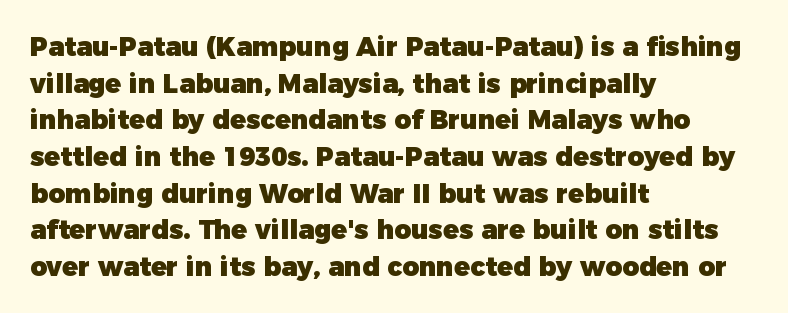
{"italic": "no", "bold": "yes", "underline": "no", "align": "left", "line_spacing": "normal", "line_spacing_ratio": 1.41, "letter_spacing": "normal", "letter_spacing_em": 0.0, "glyph_px": 26}
